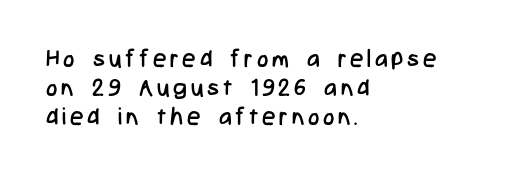
The image shows 24 px text type, upright; set left-aligned, line spacing 1.21x, not underlined.
